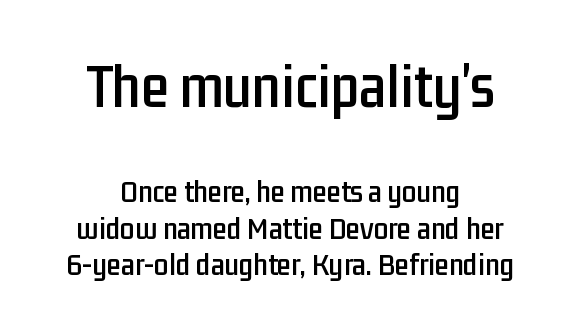
Q: Is the text italic (slanted)? A: No, it is upright.
Q: Is the typeface a serif or a sans-serif typeface? A: Sans-serif.
Q: Is the text underlined? A: No.
Q: How is the paragraph aligned? A: Centered.
Q: Is the spacing between letters normal or unusually wide? A: Normal.
Q: Is the spacing between lines tight, normal or loose? A: Tight.
Q: Which block of text is set in a larger size, the first (top) or the second (bottom)? A: The first (top) one.
Q: Width (condensed, normal, or wide)? A: Condensed.
Q: Stroke contrast? A: Low.
Q: x-height? A: Medium.
Q: Monospaced? A: No.
